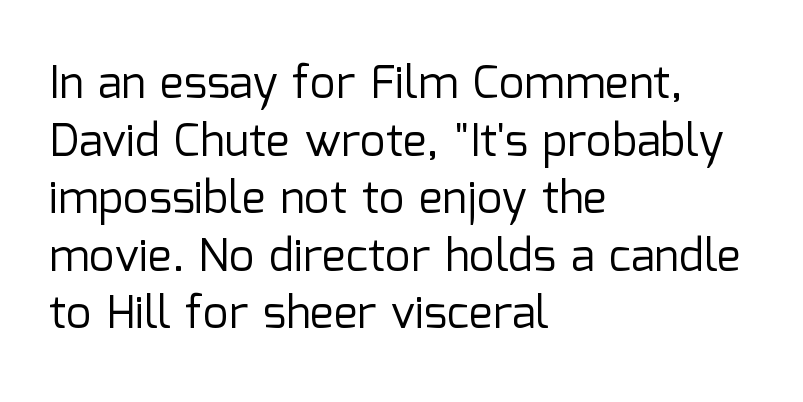
Q: Is the text bold? A: No.
Q: Is the text italic (slanted)? A: No, it is upright.
Q: Is the typeface a serif or a sans-serif typeface? A: Sans-serif.
Q: Is the text underlined? A: No.
Q: How is the paragraph aligned? A: Left-aligned.
Q: Is the spacing between letters normal or unusually wide? A: Normal.
Q: Is the spacing between lines tight, normal or loose? A: Normal.
Q: Width (condensed, normal, or wide)? A: Normal.
Q: Stroke contrast? A: Low.
Q: x-height? A: Medium.
Q: Monospaced? A: No.
